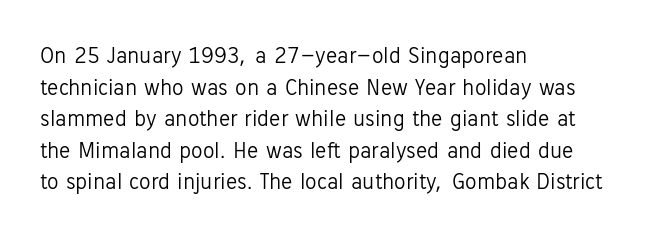
Q: Is the text bold? A: No.
Q: Is the text italic (slanted)? A: No, it is upright.
Q: Is the text underlined? A: No.
Q: How is the paragraph aligned? A: Left-aligned.
Q: Is the spacing between letters normal or unusually wide? A: Normal.
Q: Is the spacing between lines tight, normal or loose? A: Normal.
